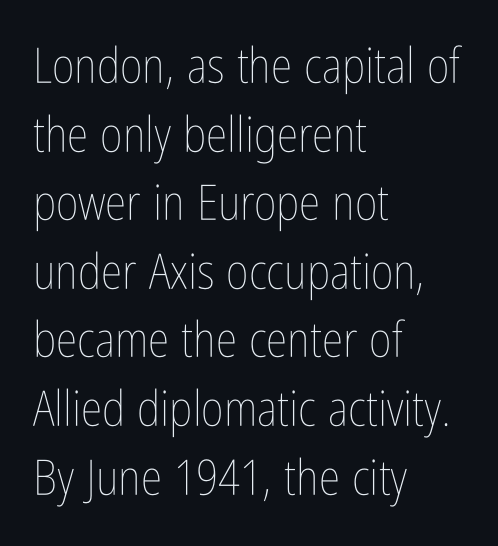
Q: Is the text bold? A: No.
Q: Is the text italic (slanted)? A: No, it is upright.
Q: Is the text underlined? A: No.
Q: How is the paragraph aligned? A: Left-aligned.
Q: Is the spacing between letters normal or unusually wide? A: Normal.
Q: Is the spacing between lines tight, normal or loose? A: Normal.
Q: Width (condensed, normal, or wide)? A: Condensed.
Q: Stroke contrast? A: Low.
Q: x-height? A: Medium.
Q: Monospaced? A: No.
